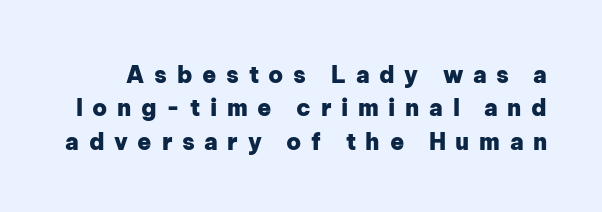
Q: Is the text bold? A: Yes.
Q: Is the text italic (slanted)? A: No, it is upright.
Q: Is the text underlined? A: No.
Q: Is the spacing between letters normal or unusually wide? A: Unusually wide.
Q: Is the spacing between lines tight, normal or loose? A: Normal.
